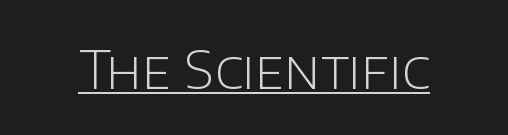
This sample has the flowing, uneven cadence of proportional lettering. The letters stand upright; this is a roman face. The rendering uses the underline text-decoration. Vertical stems look standard width or narrower in stroke. Serif or sans? Sans — the stroke terminals are bare. Students, note that the glyphs here touch the page at normal intervals.
